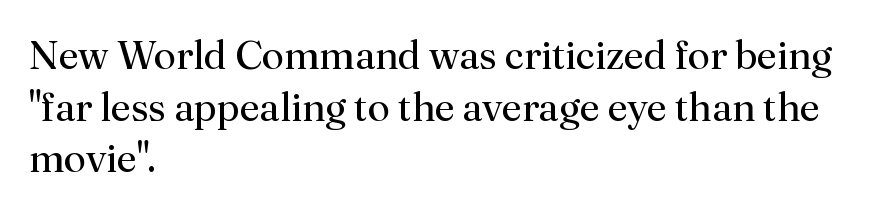
The passage shown stacks its lines at a standard gap. Honestly, the letter spacing is just normal — you wouldn't notice it. Vertical strokes here are truly vertical. Honestly, there is no underline to notice here at all.
